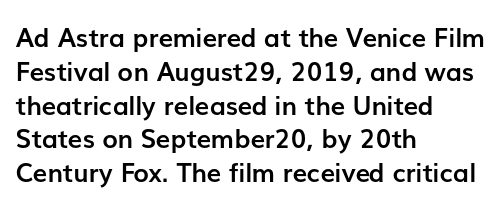
Notice how the stems are strictly vertical — no italics here. The passage shown is emphatically bold. Students, observe: this is what conventionally led text looks like. You could call the tracking neutral — neither tight nor loose. The ragged edge is on the right, which tells us the setting is flush left. Descenders are the only things crossing below the line.
